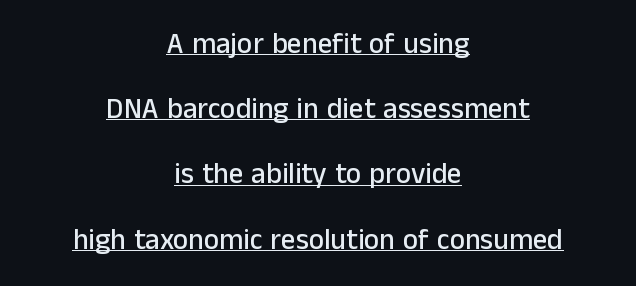
Quick note: underline on. The lines are spread far apart with generous leading. The type family on display is of the sans-serif kind. This rendering uses center alignment, leaving both contours irregular but symmetric. The lettering holds an erect, upright posture throughout. Looks like regular typesetting: each glyph gets only the width it needs.
